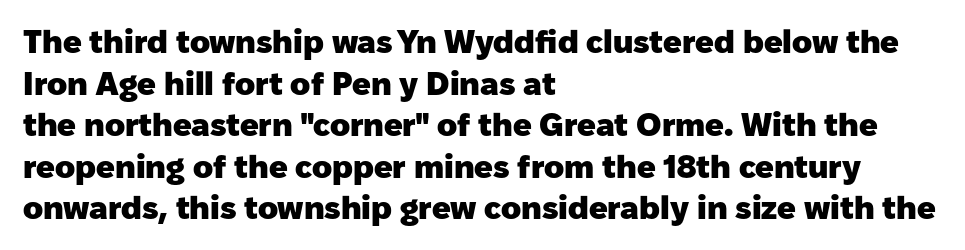
{"serif": "no", "italic": "no", "bold": "yes", "weight": "heavy", "width": "normal", "stroke_contrast": "low", "x_height": "medium", "monospaced": "no", "underline": "no", "align": "left", "line_spacing": "normal", "line_spacing_ratio": 1.26, "letter_spacing": "normal", "letter_spacing_em": 0.0, "glyph_px": 33}
